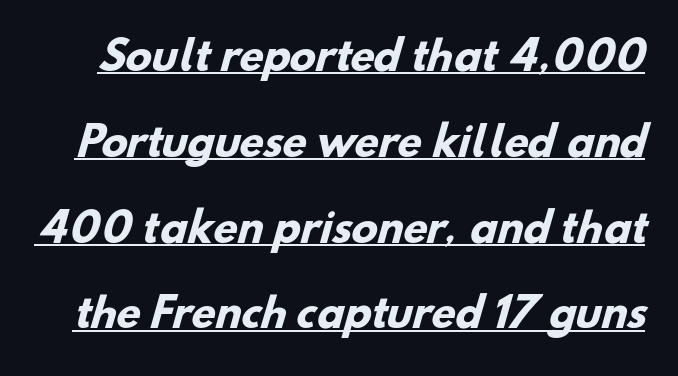
The image shows 39 px heavy sans-serif type; set loose line spacing (2.2x), normal letter spacing, underlined; low stroke contrast and a small x-height.
